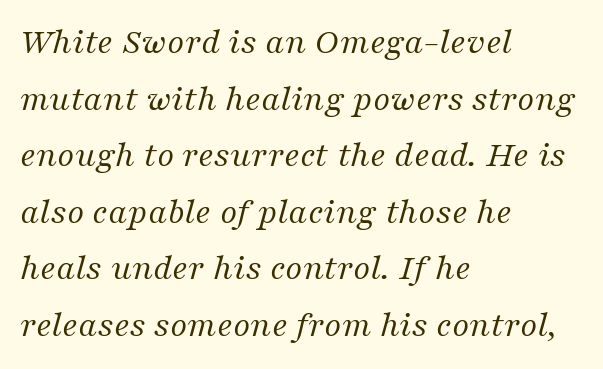
The image shows 37 px regular-weight serif type, italic (leaning right); set left-aligned, normal line spacing (1.53x), normal letter spacing, not underlined; medium stroke contrast and a medium x-height.
